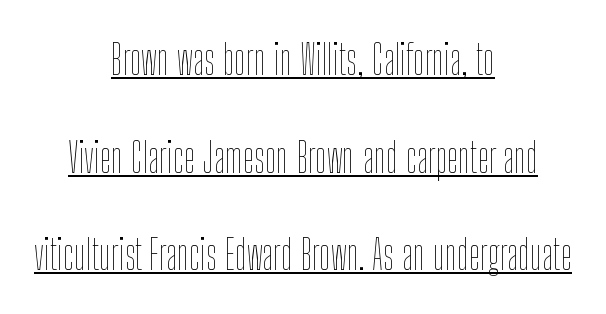
{"italic": "no", "bold": "no", "weight": "thin", "width": "condensed", "stroke_contrast": "low", "x_height": "medium", "monospaced": "no", "underline": "yes", "align": "center", "line_spacing": "loose", "line_spacing_ratio": 2.38, "letter_spacing": "normal", "letter_spacing_em": 0.0, "glyph_px": 41}
